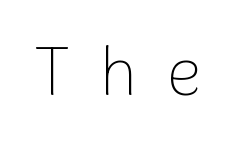
The image shows 69 px thin sans-serif type, upright; set unusually wide letter spacing (+0.43 em), not underlined; low stroke contrast and a medium x-height.
